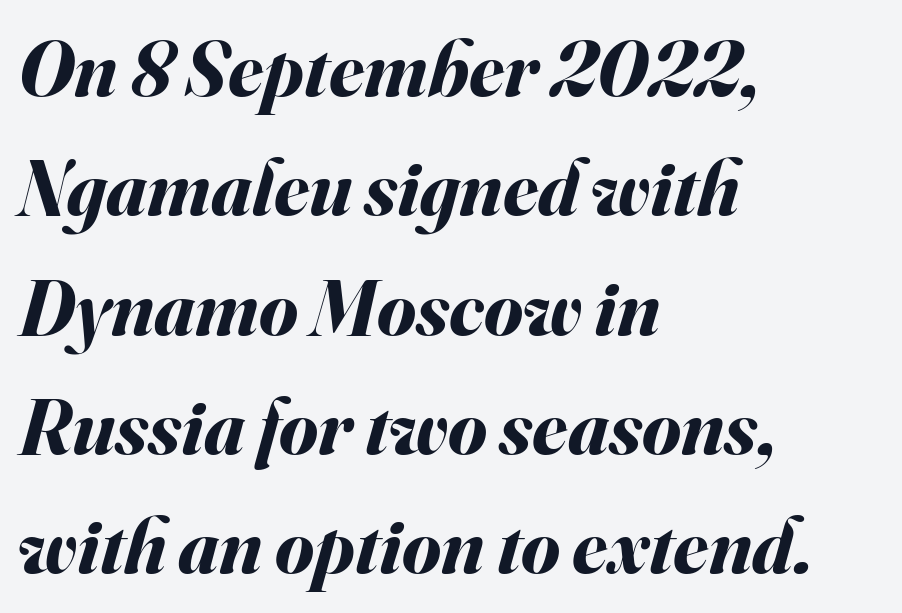
Q: Is the text bold? A: Yes.
Q: Is the text italic (slanted)? A: Yes, it leans right by about 16 degrees.
Q: Is the text underlined? A: No.
Q: How is the paragraph aligned? A: Left-aligned.
Q: Is the spacing between letters normal or unusually wide? A: Normal.
Q: Is the spacing between lines tight, normal or loose? A: Normal.
Q: Width (condensed, normal, or wide)? A: Normal.
Q: Stroke contrast? A: Medium.
Q: x-height? A: Small.
Q: Monospaced? A: No.
